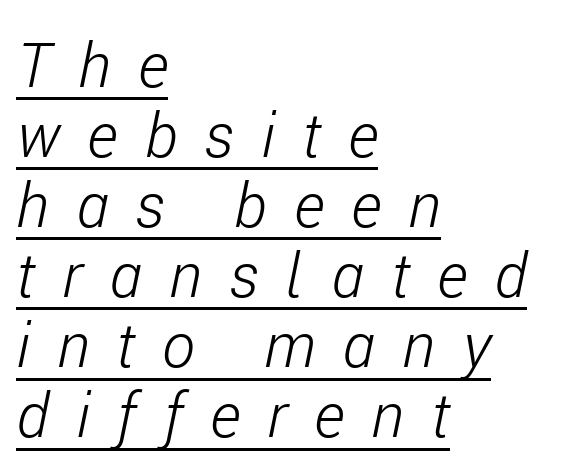
Q: Is the text bold? A: No.
Q: Is the text italic (slanted)? A: Yes, it leans right by about 11 degrees.
Q: Is the text underlined? A: Yes.
Q: How is the paragraph aligned? A: Left-aligned.
Q: Is the spacing between letters normal or unusually wide? A: Unusually wide.
Q: Is the spacing between lines tight, normal or loose? A: Tight.
Q: Width (condensed, normal, or wide)? A: Condensed.
Q: Stroke contrast? A: Low.
Q: x-height? A: Medium.
Q: Monospaced? A: No.
